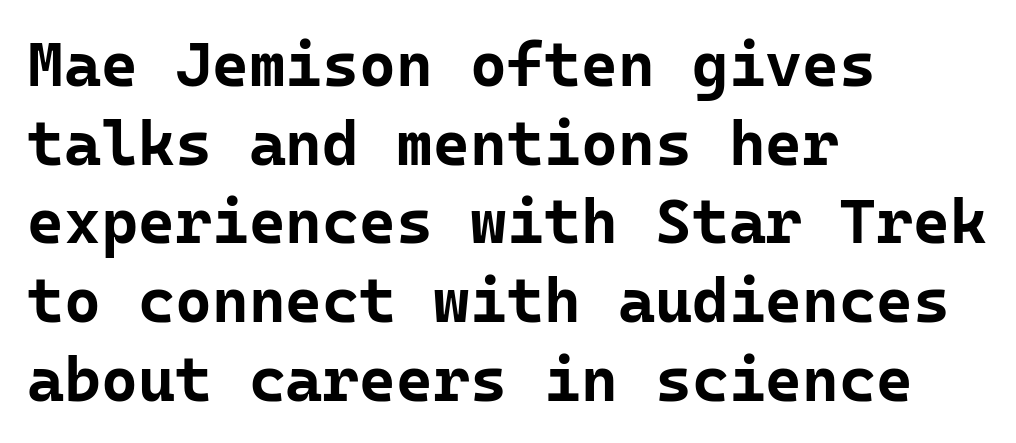
{"serif": "no", "italic": "no", "bold": "yes", "weight": "bold", "width": "normal", "stroke_contrast": "low", "x_height": "medium", "monospaced": "yes", "underline": "no", "align": "left", "line_spacing": "normal", "line_spacing_ratio": 1.25, "letter_spacing": "normal", "letter_spacing_em": 0.0, "glyph_px": 63}
